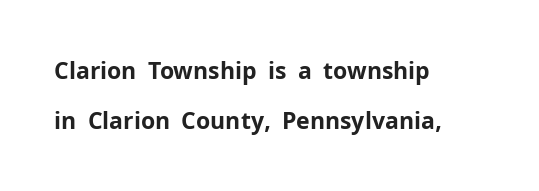
{"italic": "no", "bold": "yes", "underline": "no", "align": "left", "line_spacing": "loose", "line_spacing_ratio": 2.18, "letter_spacing": "normal", "letter_spacing_em": 0.0, "glyph_px": 23}
